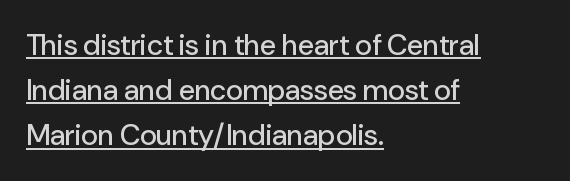
The image shows 29 px sans-serif type, upright; set left-aligned, normal line spacing (1.56x), normal letter spacing, underlined; low stroke contrast and a medium x-height.
